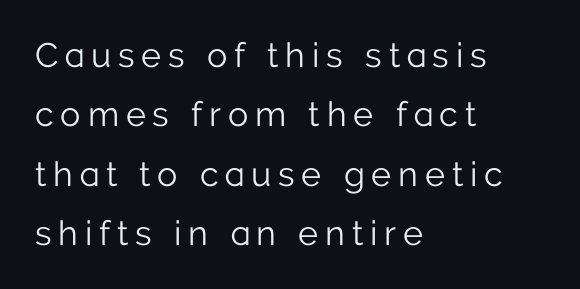
Q: Is the text bold? A: No.
Q: Is the text italic (slanted)? A: No, it is upright.
Q: Is the typeface a serif or a sans-serif typeface? A: Sans-serif.
Q: Is the text underlined? A: No.
Q: How is the paragraph aligned? A: Left-aligned.
Q: Is the spacing between letters normal or unusually wide? A: Unusually wide.
Q: Width (condensed, normal, or wide)? A: Normal.
Q: Stroke contrast? A: Low.
Q: x-height? A: Medium.
Q: Monospaced? A: No.
